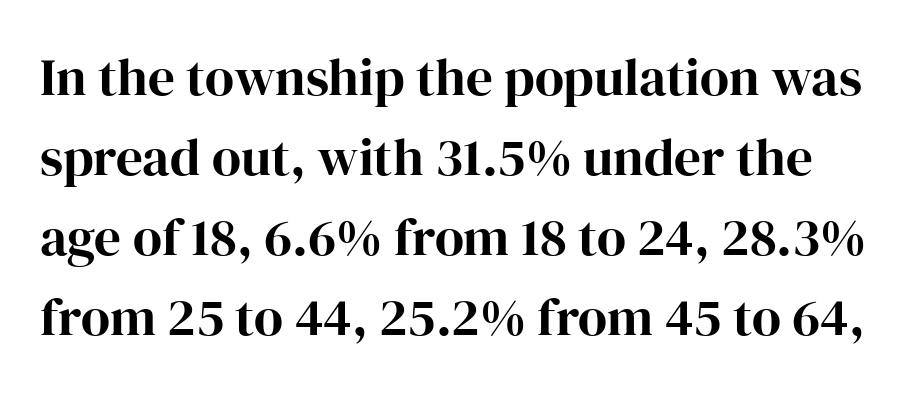
The vertical gap from one line to the next is medium. When letters stand straight like this, we call the style roman or upright. Standard letterfit; no display-style spreading of the glyphs. Letters rest on an invisible, unmarked baseline.
